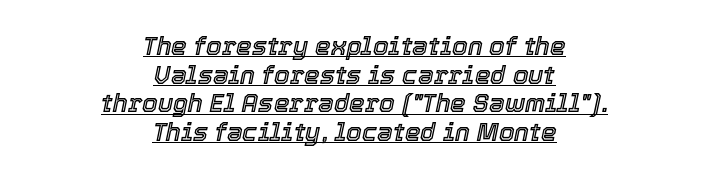
Q: Is the text italic (slanted)? A: Yes, it leans right by about 12 degrees.
Q: Is the text underlined? A: Yes.
Q: How is the paragraph aligned? A: Centered.
Q: Is the spacing between letters normal or unusually wide? A: Normal.
Q: Is the spacing between lines tight, normal or loose? A: Tight.
